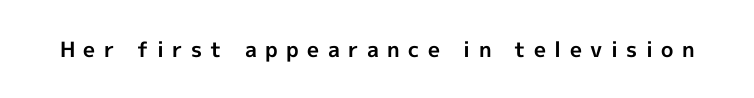
{"italic": "no", "bold": "yes", "underline": "no", "letter_spacing": "wide", "letter_spacing_em": 0.4, "glyph_px": 21}
